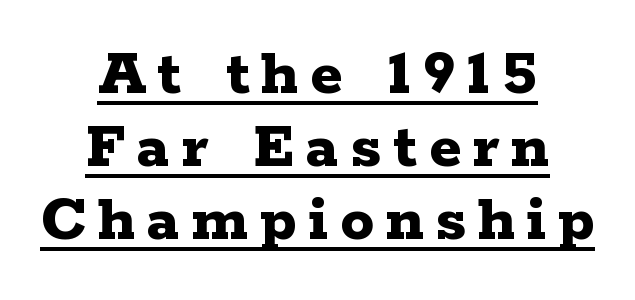
{"serif": "yes", "italic": "no", "bold": "yes", "weight": "bold", "width": "wide", "stroke_contrast": "low", "x_height": "medium", "monospaced": "no", "underline": "yes", "align": "center", "line_spacing": "tight", "line_spacing_ratio": 1.09, "glyph_px": 67}
